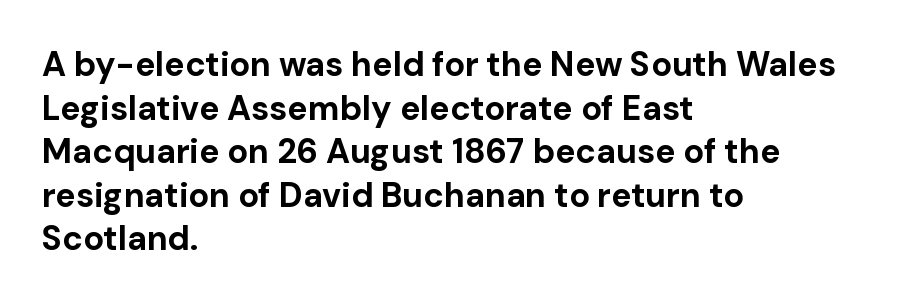
Q: Is the text bold? A: Yes.
Q: Is the text italic (slanted)? A: No, it is upright.
Q: Is the typeface a serif or a sans-serif typeface? A: Sans-serif.
Q: Is the text underlined? A: No.
Q: How is the paragraph aligned? A: Left-aligned.
Q: Is the spacing between letters normal or unusually wide? A: Normal.
Q: Is the spacing between lines tight, normal or loose? A: Normal.
Q: Width (condensed, normal, or wide)? A: Normal.
Q: Stroke contrast? A: Low.
Q: x-height? A: Medium.
Q: Monospaced? A: No.
